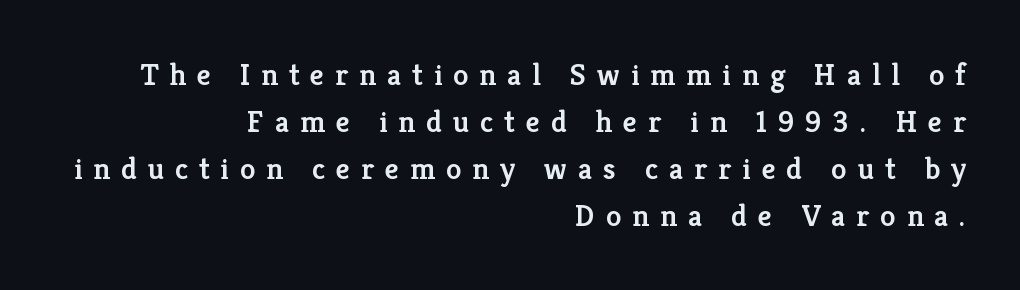
Q: Is the text bold? A: Semi-bold.
Q: Is the text italic (slanted)? A: No, it is upright.
Q: Is the typeface a serif or a sans-serif typeface? A: Serif.
Q: Is the text underlined? A: No.
Q: How is the paragraph aligned? A: Right-aligned.
Q: Is the spacing between letters normal or unusually wide? A: Unusually wide.
Q: Is the spacing between lines tight, normal or loose? A: Normal.
Q: Width (condensed, normal, or wide)? A: Normal.
Q: Stroke contrast? A: Low.
Q: x-height? A: Medium.
Q: Monospaced? A: No.
